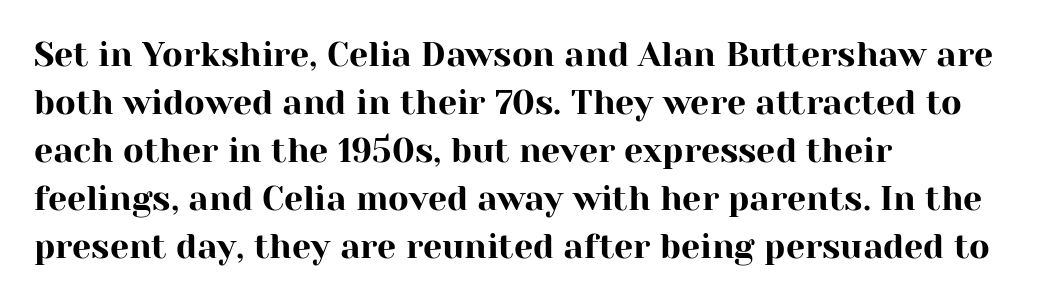
Each letter keeps its own natural width here, so spacing adapts to shape. All the whitespace from short lines collects on the right. The passage shown is typeset with a serif family. A roman cut, with each character standing at attention. The tracking reads as untouched default to a designer's eye. Leading: standard.
